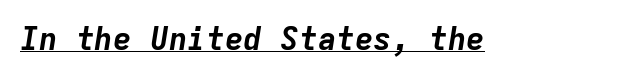
Q: Is the text bold? A: Yes.
Q: Is the text italic (slanted)? A: Yes, it leans right by about 9 degrees.
Q: Is the text underlined? A: Yes.
Q: Is the spacing between letters normal or unusually wide? A: Normal.
Q: Width (condensed, normal, or wide)? A: Normal.
Q: Stroke contrast? A: Low.
Q: x-height? A: Medium.
Q: Monospaced? A: Yes.
